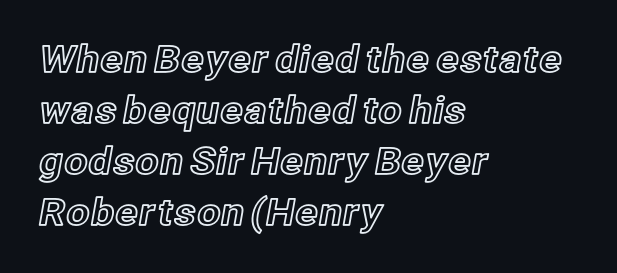
Q: Is the text italic (slanted)? A: Yes.
Q: Is the text underlined? A: No.
Q: How is the paragraph aligned? A: Left-aligned.
Q: Is the spacing between letters normal or unusually wide? A: Normal.
Q: Is the spacing between lines tight, normal or loose? A: Normal.
Q: Width (condensed, normal, or wide)? A: Normal.
Q: x-height? A: Medium.
Q: Monospaced? A: No.
